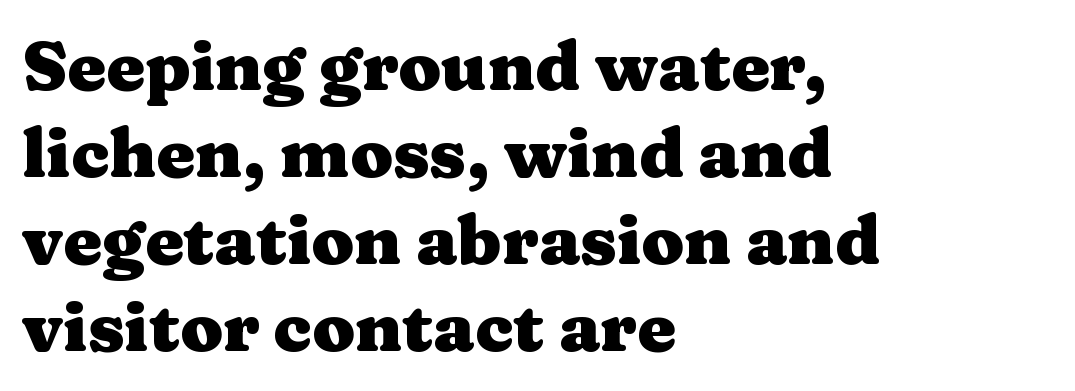
Q: Is the text bold? A: Yes.
Q: Is the text italic (slanted)? A: No, it is upright.
Q: Is the typeface a serif or a sans-serif typeface? A: Serif.
Q: Is the text underlined? A: No.
Q: How is the paragraph aligned? A: Left-aligned.
Q: Is the spacing between letters normal or unusually wide? A: Normal.
Q: Is the spacing between lines tight, normal or loose? A: Normal.
Q: Width (condensed, normal, or wide)? A: Wide.
Q: Stroke contrast? A: Medium.
Q: x-height? A: Medium.
Q: Monospaced? A: No.
